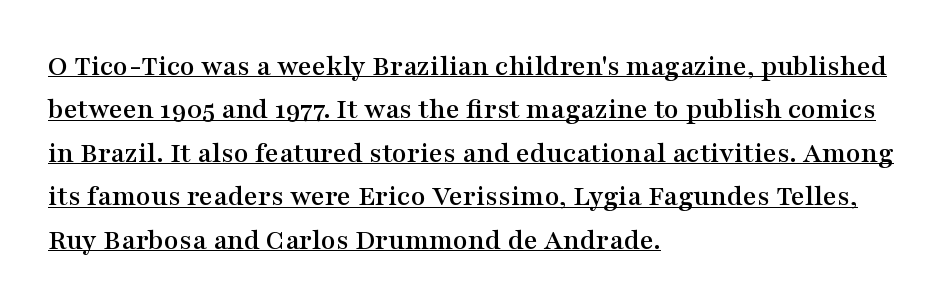
Q: Is the text italic (slanted)? A: No, it is upright.
Q: Is the typeface a serif or a sans-serif typeface? A: Serif.
Q: Is the text underlined? A: Yes.
Q: How is the paragraph aligned? A: Left-aligned.
Q: Is the spacing between letters normal or unusually wide? A: Normal.
Q: Is the spacing between lines tight, normal or loose? A: Normal.
Q: Width (condensed, normal, or wide)? A: Wide.
Q: Stroke contrast? A: Medium.
Q: x-height? A: Medium.
Q: Monospaced? A: No.
